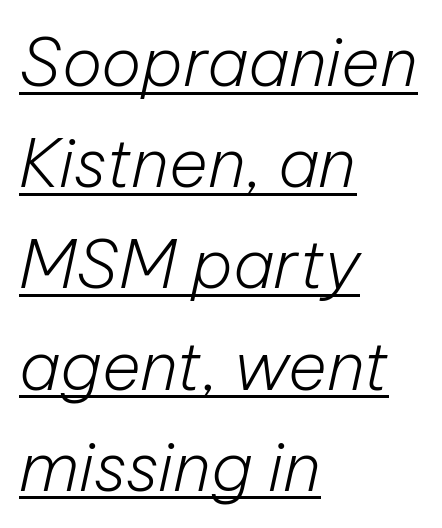
Descenders here cross a horizontal rule under the line. The cut favours lightness, reaching ordinary text weight at its darkest. Is this a fixed-width face? No — the glyphs have proportional, varying widths. A normal amount of white space separates one row of letters from the next. The text block is weighted toward the left margin, trailing off unevenly rightward.
